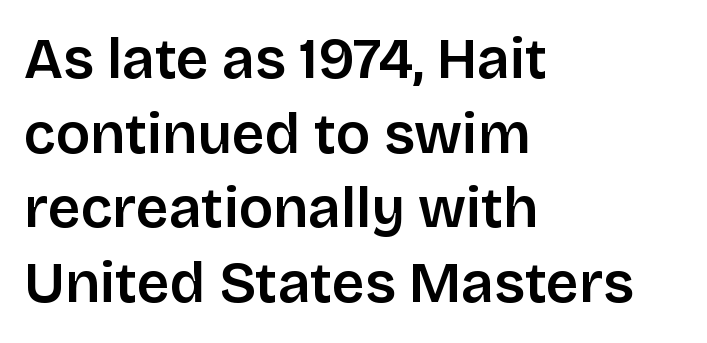
The image shows 57 px sans-serif type, upright; set left-aligned, normal line spacing (1.31x), normal letter spacing, not underlined; low stroke contrast and a large x-height.
